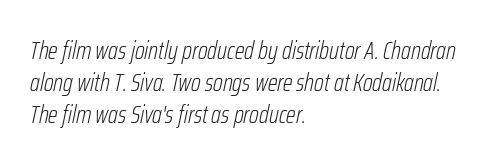
The image shows 25 px text type, italic (leaning right); set left-aligned, normal line spacing (1.29x), normal letter spacing, not underlined.
